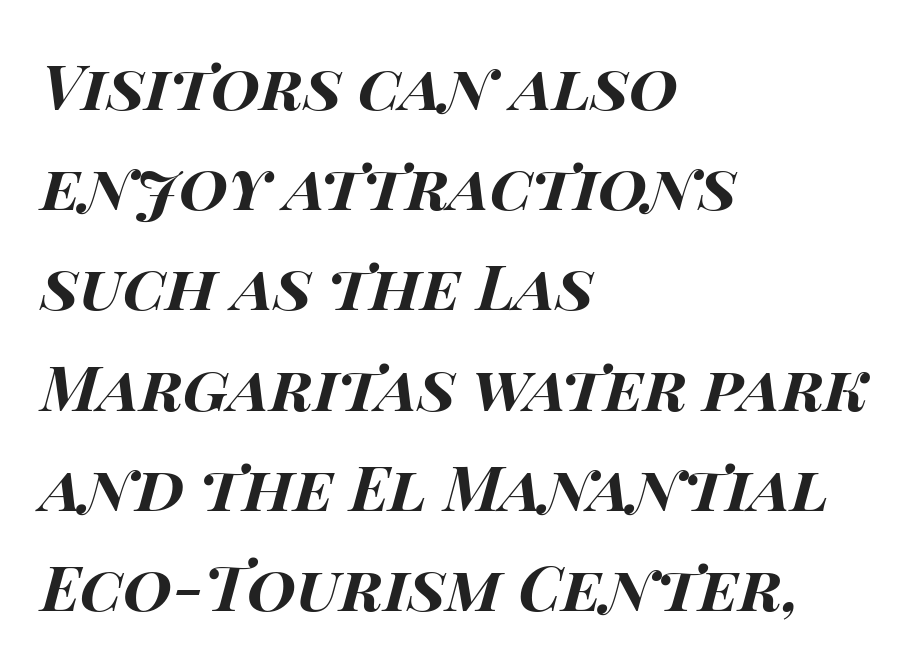
Q: Is the text bold? A: Yes.
Q: Is the text italic (slanted)? A: Yes, it leans right by about 14 degrees.
Q: Is the text underlined? A: No.
Q: How is the paragraph aligned? A: Left-aligned.
Q: Is the spacing between letters normal or unusually wide? A: Normal.
Q: Is the spacing between lines tight, normal or loose? A: Normal.
Q: Width (condensed, normal, or wide)? A: Wide.
Q: Stroke contrast? A: High.
Q: x-height? A: Large.
Q: Monospaced? A: No.
